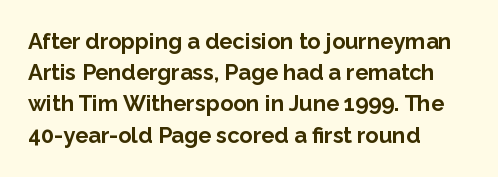
Q: Is the text bold? A: Yes.
Q: Is the text italic (slanted)? A: No, it is upright.
Q: Is the text underlined? A: No.
Q: How is the paragraph aligned? A: Left-aligned.
Q: Is the spacing between letters normal or unusually wide? A: Normal.
Q: Is the spacing between lines tight, normal or loose? A: Normal.
